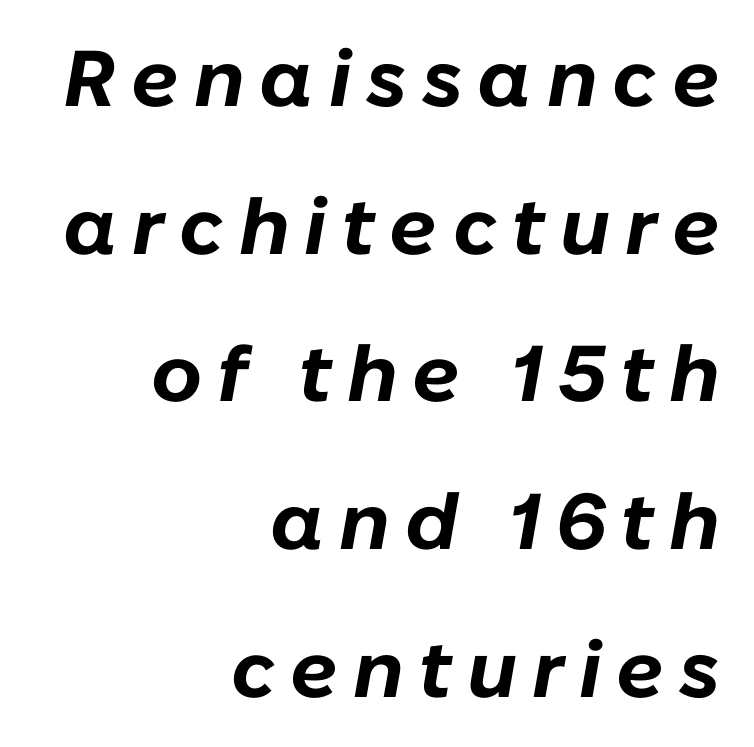
Does the copy run flush right? Yes — the right margin is perfectly even. Chunky letters — that's bold for sure. Italic: yes, the glyphs are oblique. The area under the type is left untouched. Do the characters align in a grid? No, the font is proportional.
